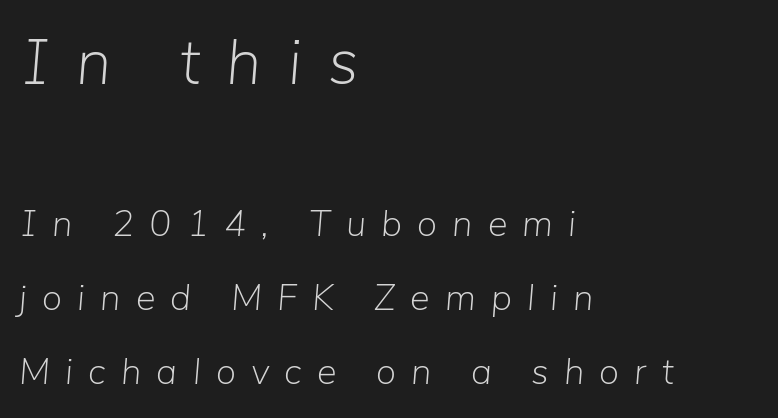
{"italic": "yes", "lean": "right", "slant_degrees": 5, "bold": "no", "weight": "light", "width": "normal", "stroke_contrast": "low", "x_height": "medium", "monospaced": "no", "underline": "no", "align": "left", "line_spacing": "loose", "line_spacing_ratio": 2.0, "letter_spacing": "wide", "letter_spacing_em": 0.41, "larger_block": "first", "size_ratio": 1.73, "glyph_px": 64}
